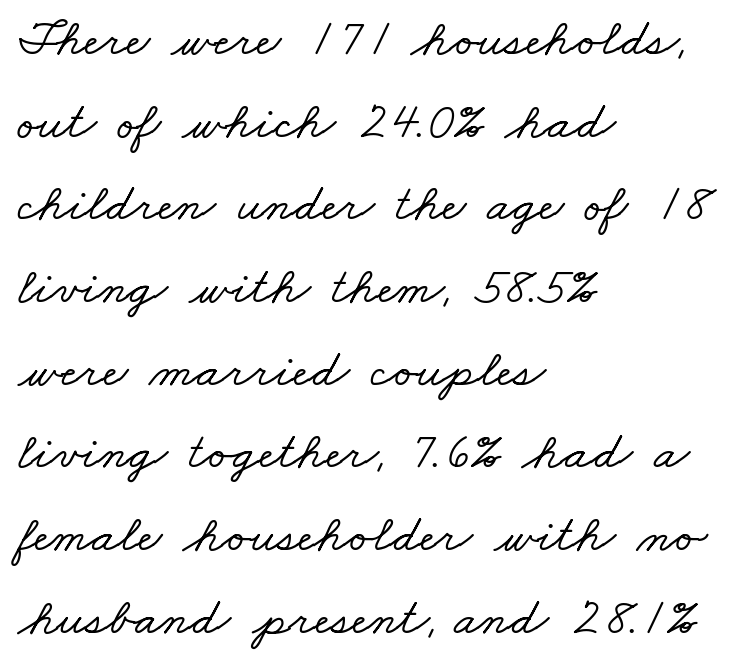
{"serif": "yes", "width": "wide", "stroke_contrast": "low", "x_height": "small", "monospaced": "no", "underline": "no", "align": "left", "line_spacing": "normal", "line_spacing_ratio": 1.56, "letter_spacing": "normal", "letter_spacing_em": 0.0, "glyph_px": 53}
